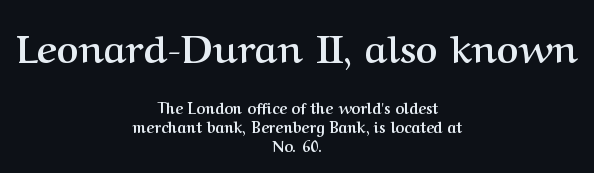
{"serif": "yes", "italic": "no", "bold": "yes", "weight": "semibold", "width": "normal", "stroke_contrast": "medium", "x_height": "medium", "monospaced": "no", "underline": "no", "align": "center", "line_spacing": "normal", "line_spacing_ratio": 1.28, "letter_spacing": "normal", "letter_spacing_em": 0.0, "larger_block": "first", "size_ratio": 2.53, "glyph_px": 38}
